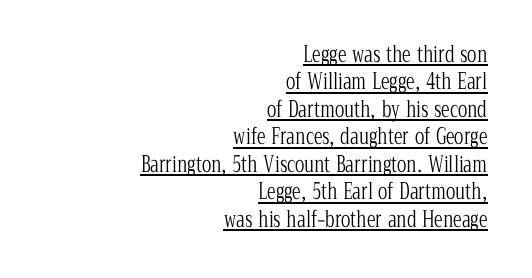
Q: Is the text bold? A: No.
Q: Is the text italic (slanted)? A: No, it is upright.
Q: Is the text underlined? A: Yes.
Q: How is the paragraph aligned? A: Right-aligned.
Q: Is the spacing between letters normal or unusually wide? A: Normal.
Q: Is the spacing between lines tight, normal or loose? A: Normal.
